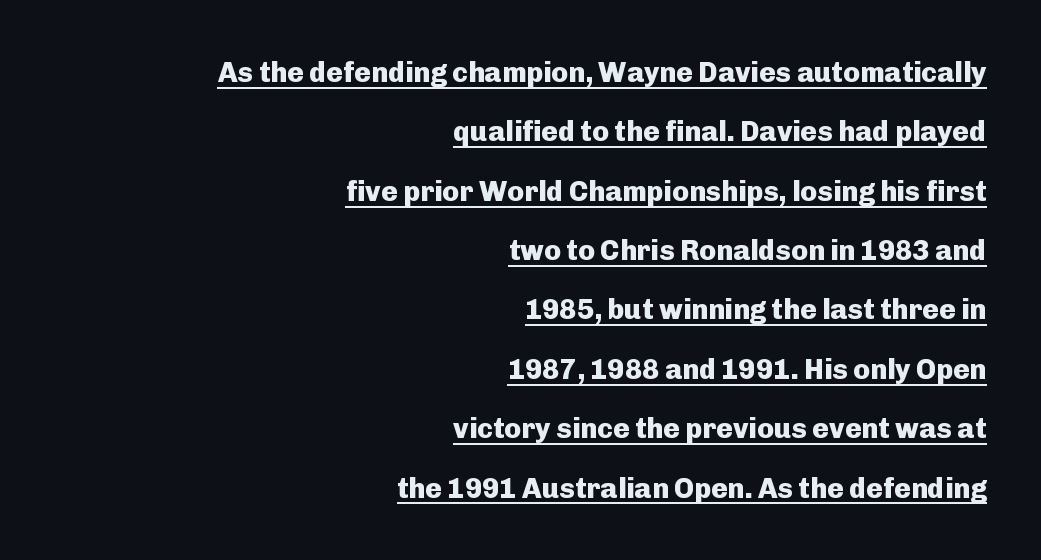
Q: Is the text bold? A: Yes.
Q: Is the text italic (slanted)? A: No, it is upright.
Q: Is the typeface a serif or a sans-serif typeface? A: Sans-serif.
Q: Is the text underlined? A: Yes.
Q: How is the paragraph aligned? A: Right-aligned.
Q: Is the spacing between letters normal or unusually wide? A: Normal.
Q: Is the spacing between lines tight, normal or loose? A: Loose.
Q: Width (condensed, normal, or wide)? A: Normal.
Q: Stroke contrast? A: Low.
Q: x-height? A: Medium.
Q: Monospaced? A: No.
